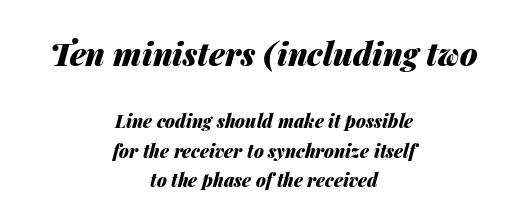
Compared with ordinary roman type, these characters are visibly tilted. Character widths vary here, with narrow letters taking less room than wide ones. Plain, unruled lines of type. A normal amount of white space separates one row of letters from the next. The whitespace from short lines is split evenly between both sides.
